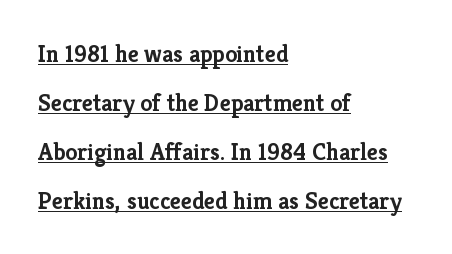
Typeset ragged right — the left edge is the straight one. The face used here has the dense, thick strokes of a bold. Is there an underline? Yes — a line sits under the letters. The letters stand upright; this is a roman face.
